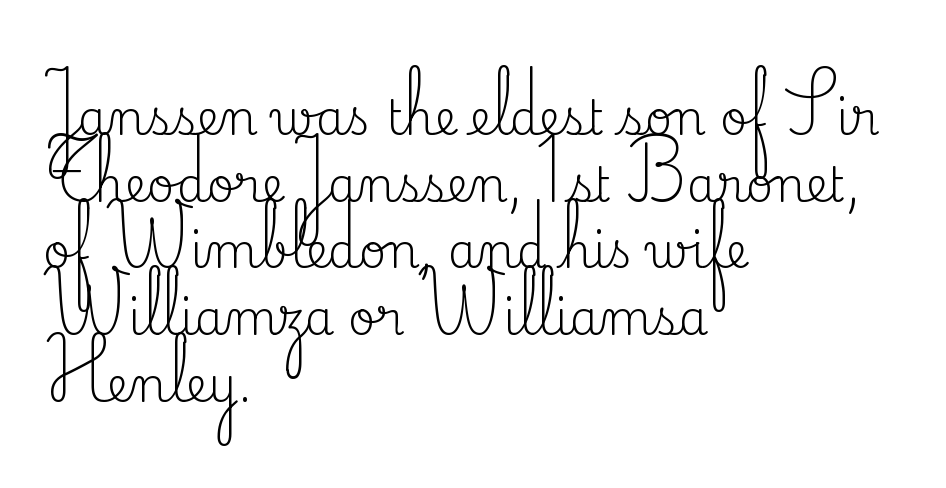
Q: Is the text bold? A: No.
Q: Is the text italic (slanted)? A: No, it is upright.
Q: Is the typeface a serif or a sans-serif typeface? A: Serif.
Q: Is the text underlined? A: No.
Q: How is the paragraph aligned? A: Left-aligned.
Q: Is the spacing between letters normal or unusually wide? A: Normal.
Q: Is the spacing between lines tight, normal or loose? A: Normal.
Q: Width (condensed, normal, or wide)? A: Normal.
Q: Stroke contrast? A: Medium.
Q: x-height? A: Small.
Q: Monospaced? A: No.
